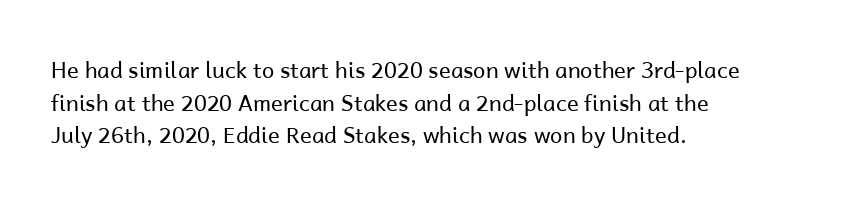
Q: Is the text bold? A: No.
Q: Is the text italic (slanted)? A: No, it is upright.
Q: Is the text underlined? A: No.
Q: How is the paragraph aligned? A: Left-aligned.
Q: Is the spacing between letters normal or unusually wide? A: Normal.
Q: Is the spacing between lines tight, normal or loose? A: Normal.
